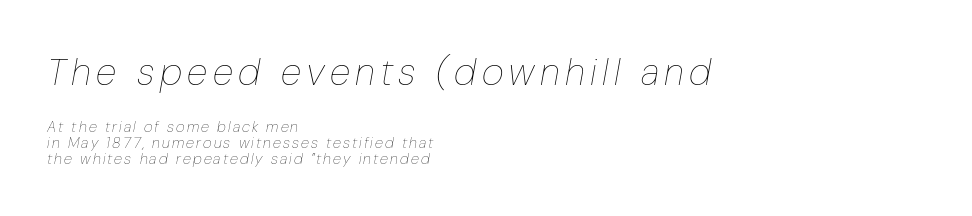
Q: Is the text bold? A: No.
Q: Is the text italic (slanted)? A: Yes, it leans right by about 10 degrees.
Q: Is the text underlined? A: No.
Q: How is the paragraph aligned? A: Left-aligned.
Q: Is the spacing between lines tight, normal or loose? A: Tight.
Q: Which block of text is set in a larger size, the first (top) or the second (bottom)? A: The first (top) one.
Q: Width (condensed, normal, or wide)? A: Condensed.
Q: Stroke contrast? A: Low.
Q: x-height? A: Medium.
Q: Monospaced? A: No.
